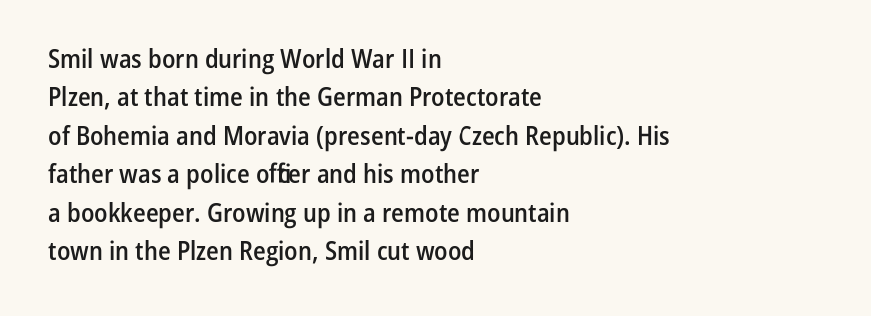
{"italic": "no", "bold": "semi", "underline": "no", "align": "left", "line_spacing": "normal", "line_spacing_ratio": 1.48, "letter_spacing": "normal", "letter_spacing_em": 0.0, "glyph_px": 26}
